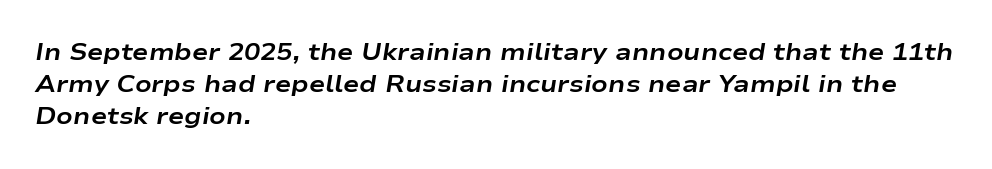
{"italic": "yes", "lean": "right", "slant_degrees": 9, "bold": "yes", "underline": "no", "align": "left", "line_spacing": "normal", "line_spacing_ratio": 1.34, "letter_spacing": "normal", "letter_spacing_em": 0.0, "glyph_px": 24}
